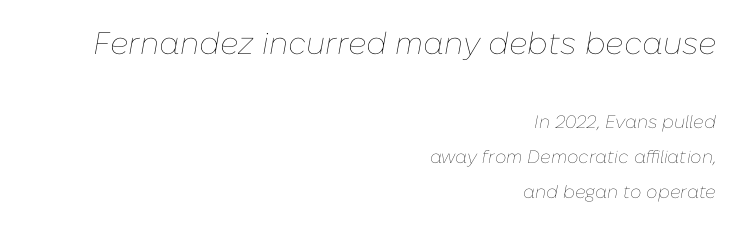
The earlier block is typeset at a bigger size than the later block. Successive baselines arrive slowly, with a big drop between each. Spacing between characters is what you'd get straight out of the box. There's an unmistakable incline to the writing here. Think of a printed novel: that variable character pitch is what you see here.
